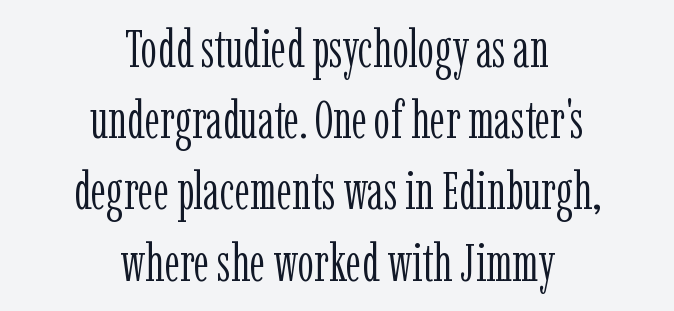
The image shows 52 px light, condensed serif type, upright; set centered, normal line spacing (1.37x), normal letter spacing, not underlined; low stroke contrast and a medium x-height.
